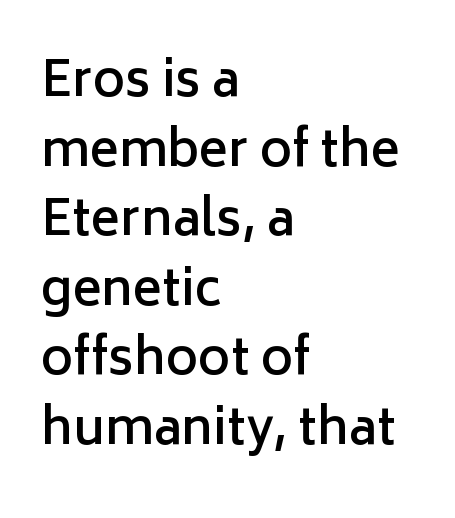
The paragraph has a hard left edge and a soft right edge. Is the letter spacing exaggerated? No — it looks like the ordinary default. The zone under the glyphs is completely vacant. Does the weight exceed regular? Yes, but only to semibold. Interline gaps are of average width in this sample.
